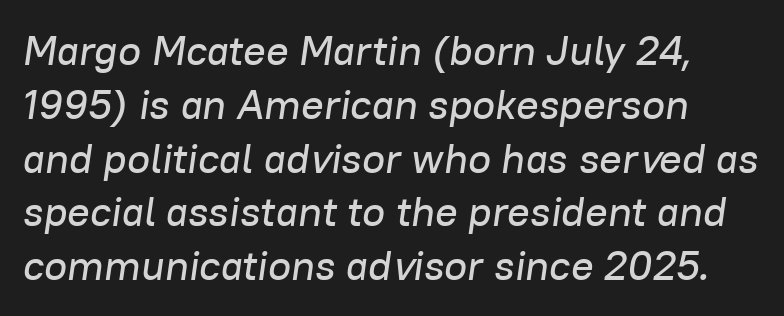
These lines sit exactly where default settings would place them. These lines keep a tight, regular rhythm from letter to letter. These lines are rendered in a variable-pitch font. The baseline area is clear. Emphasis-style slanted type is in use.
